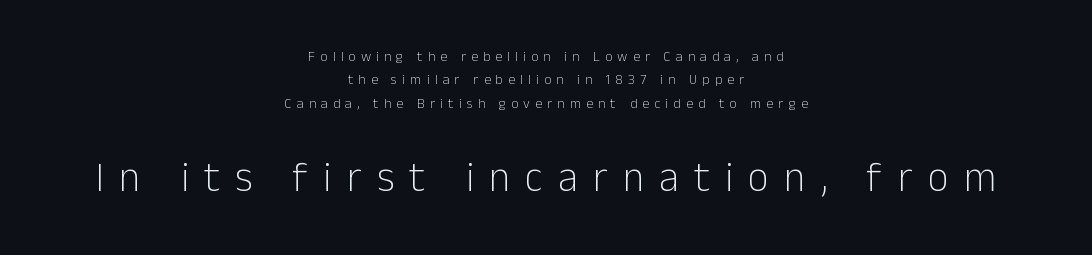
The image shows 41 px light sans-serif type, upright; set centered, normal line spacing (1.67x), unusually wide letter spacing (+0.37 em), not underlined; the second (bottom) block is 2.93x larger; low stroke contrast and a medium x-height.
